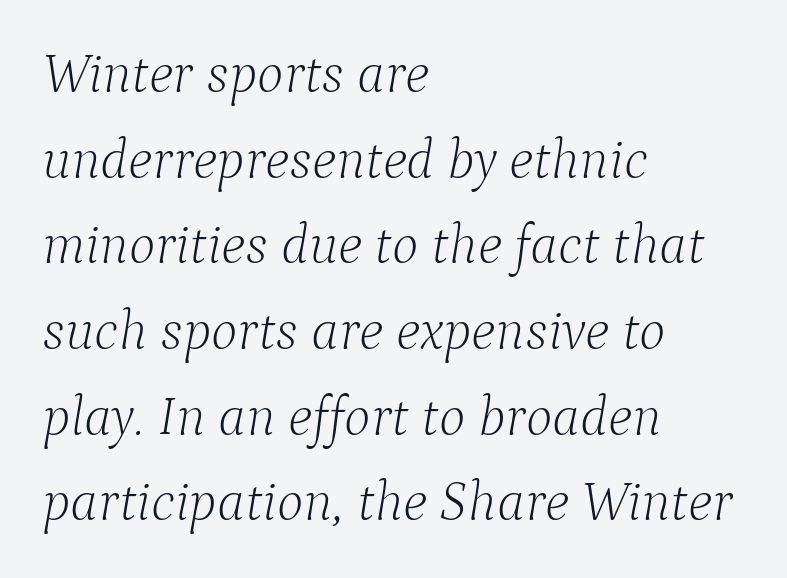
The image shows 56 px light serif type, italic (leaning right); set left-aligned, normal line spacing (1.53x), normal letter spacing, not underlined; low stroke contrast and a medium x-height.
